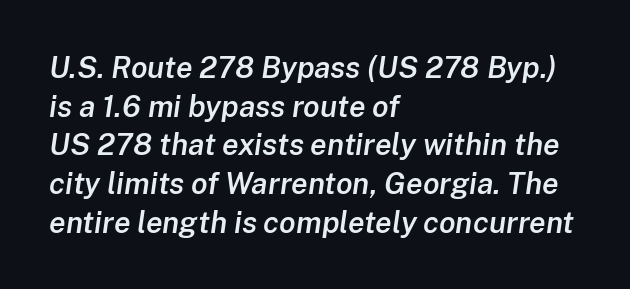
Q: Is the text bold? A: Semi-bold.
Q: Is the text italic (slanted)? A: Yes, it leans right by about 8 degrees.
Q: Is the text underlined? A: No.
Q: How is the paragraph aligned? A: Left-aligned.
Q: Is the spacing between letters normal or unusually wide? A: Normal.
Q: Is the spacing between lines tight, normal or loose? A: Normal.
Q: Width (condensed, normal, or wide)? A: Normal.
Q: Stroke contrast? A: Low.
Q: x-height? A: Medium.
Q: Monospaced? A: No.
